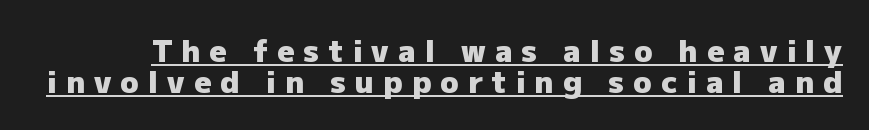
{"serif": "no", "italic": "no", "bold": "yes", "weight": "heavy", "width": "normal", "stroke_contrast": "low", "x_height": "medium", "monospaced": "no", "underline": "yes", "line_spacing": "tight", "line_spacing_ratio": 1.04, "letter_spacing": "wide", "letter_spacing_em": 0.31, "glyph_px": 30}
